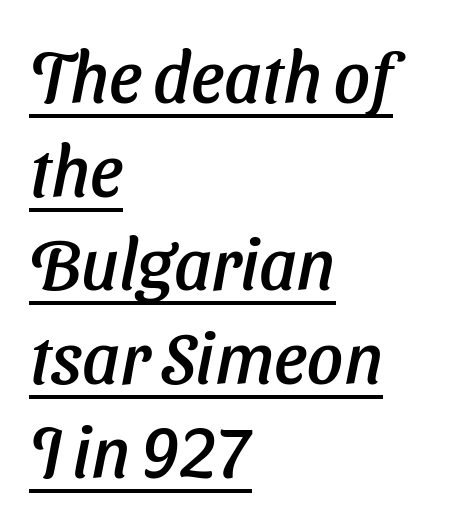
Q: Is the text italic (slanted)? A: Yes, it leans right by about 11 degrees.
Q: Is the text underlined? A: Yes.
Q: How is the paragraph aligned? A: Left-aligned.
Q: Is the spacing between letters normal or unusually wide? A: Normal.
Q: Is the spacing between lines tight, normal or loose? A: Normal.
Q: Width (condensed, normal, or wide)? A: Normal.
Q: Stroke contrast? A: Low.
Q: x-height? A: Medium.
Q: Monospaced? A: No.
